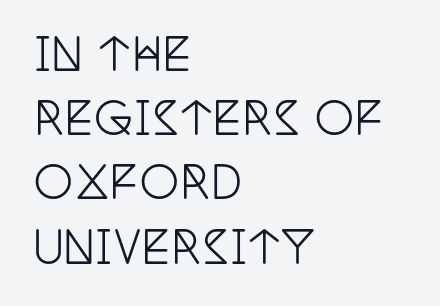
{"serif": "yes", "italic": "no", "width": "condensed", "stroke_contrast": "low", "x_height": "large", "monospaced": "no", "underline": "no", "align": "left", "line_spacing": "normal", "line_spacing_ratio": 1.46, "letter_spacing": "normal", "letter_spacing_em": 0.0, "glyph_px": 44}
